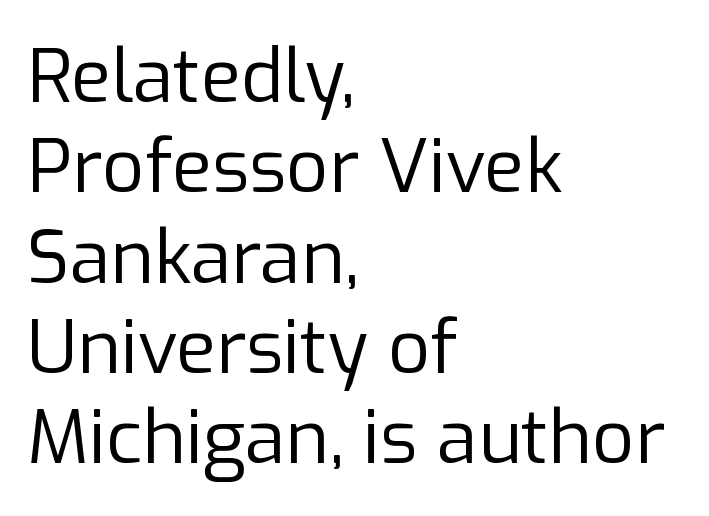
Q: Is the text bold? A: No.
Q: Is the text italic (slanted)? A: No, it is upright.
Q: Is the typeface a serif or a sans-serif typeface? A: Sans-serif.
Q: Is the text underlined? A: No.
Q: How is the paragraph aligned? A: Left-aligned.
Q: Is the spacing between letters normal or unusually wide? A: Normal.
Q: Width (condensed, normal, or wide)? A: Normal.
Q: Stroke contrast? A: Low.
Q: x-height? A: Medium.
Q: Monospaced? A: No.
